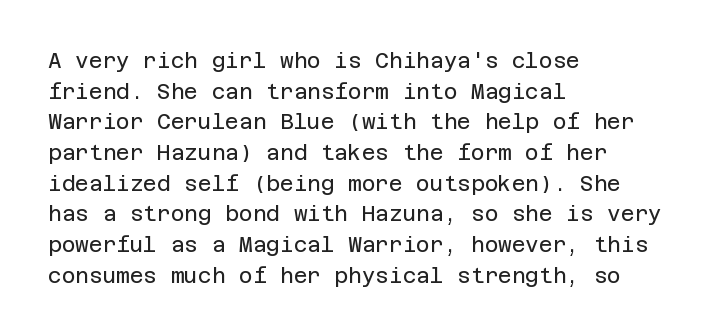
The strip under each line holds only bare page. The lines in this sample share a left origin and differ only in where they stop. The block of text has a typical density, with ordinary space between rows. A typesetter would call this zero additional tracking. Each stroke keeps to a modest, everyday thickness or less. Style check: upright.
